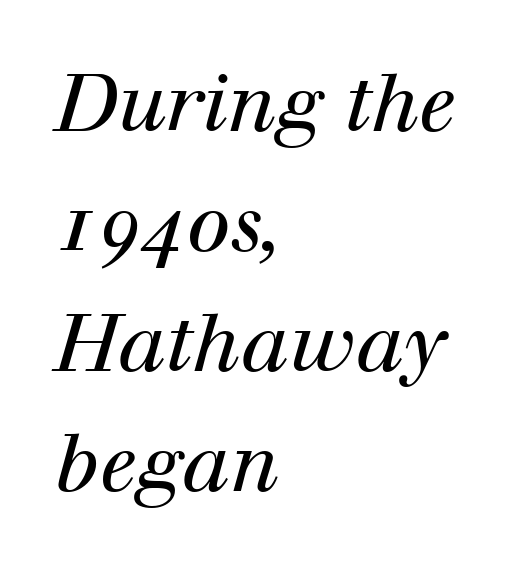
The image shows 79 px regular-weight serif type, italic (leaning right); set left-aligned, normal line spacing (1.52x), normal letter spacing, not underlined; high stroke contrast and a medium x-height.
